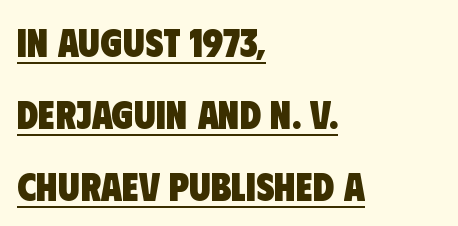
{"serif": "no", "bold": "yes", "weight": "heavy", "width": "condensed", "stroke_contrast": "low", "x_height": "large", "monospaced": "no", "underline": "yes", "align": "left", "line_spacing_ratio": 1.84, "letter_spacing": "normal", "letter_spacing_em": 0.0, "glyph_px": 39}
